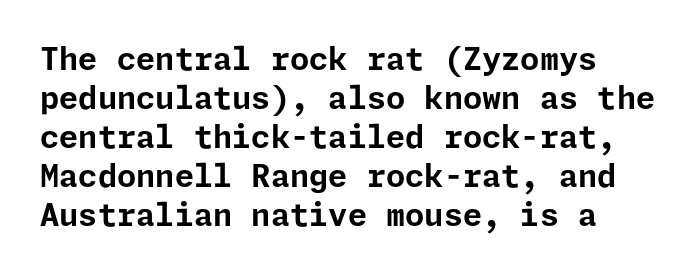
The image shows 31 px bold sans-serif type, upright; set normal line spacing (1.26x), normal letter spacing, not underlined; low stroke contrast and a medium x-height.
